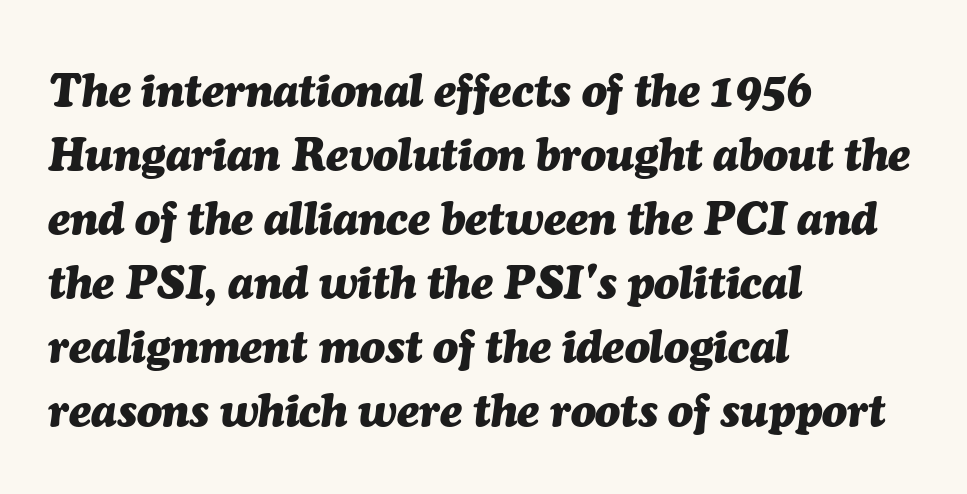
Any mark beneath the type? The region is blank. Does the copy run flush right? No — it runs flush left. Strong, thick strokes mark this as bold type. Baseline-to-baseline distance is the conventional proportion of letter height. Tracking value appears to be zero — textbook default spacing.
